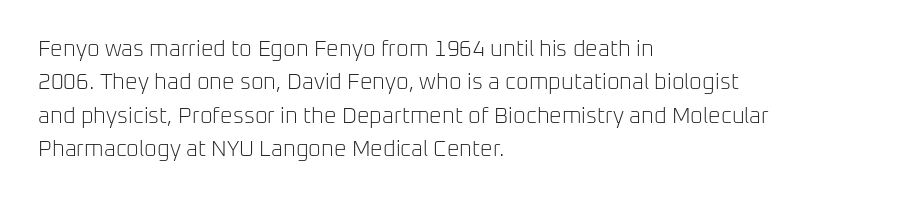
Summary of vertical rhythm: regular, with standard interline spacing. No extra ink here — the face is not bold. Quick note: not italic, upright. Horizontal alignment here is leftward, the default for most running prose.
